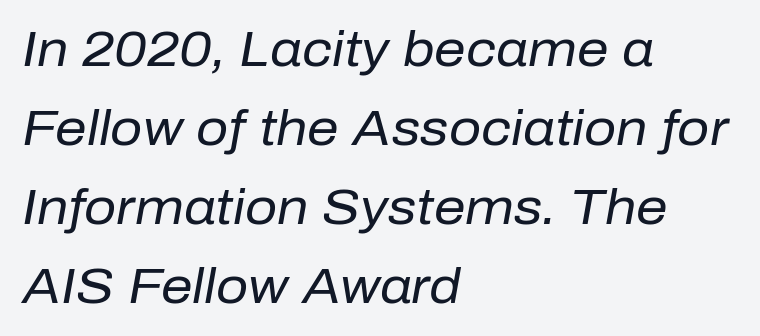
The image shows 50 px regular-weight type, italic (leaning right); set left-aligned, normal line spacing (1.58x), normal letter spacing, not underlined; low stroke contrast and a medium x-height.
